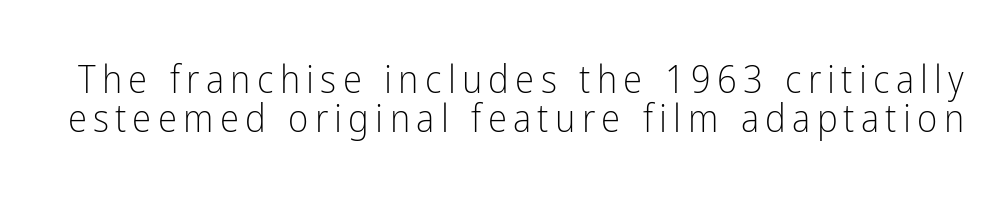
Q: Is the text bold? A: No.
Q: Is the text italic (slanted)? A: No, it is upright.
Q: Is the typeface a serif or a sans-serif typeface? A: Sans-serif.
Q: Is the text underlined? A: No.
Q: Is the spacing between lines tight, normal or loose? A: Tight.
Q: Width (condensed, normal, or wide)? A: Condensed.
Q: Stroke contrast? A: Low.
Q: x-height? A: Medium.
Q: Monospaced? A: No.
